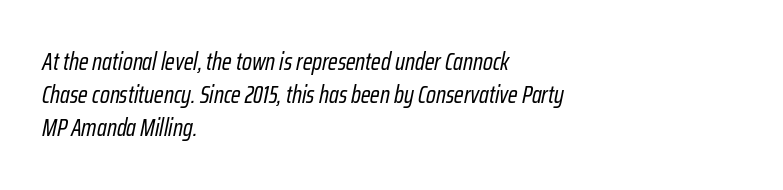
Q: Is the text bold? A: No.
Q: Is the text italic (slanted)? A: Yes, it leans right by about 12 degrees.
Q: Is the text underlined? A: No.
Q: How is the paragraph aligned? A: Left-aligned.
Q: Is the spacing between letters normal or unusually wide? A: Normal.
Q: Is the spacing between lines tight, normal or loose? A: Normal.
